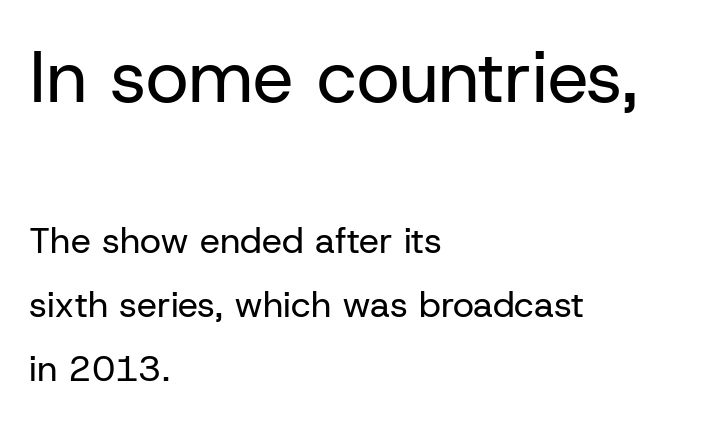
Q: Is the text bold? A: No.
Q: Is the text italic (slanted)? A: No, it is upright.
Q: Is the typeface a serif or a sans-serif typeface? A: Sans-serif.
Q: Is the text underlined? A: No.
Q: How is the paragraph aligned? A: Left-aligned.
Q: Is the spacing between letters normal or unusually wide? A: Normal.
Q: Which block of text is set in a larger size, the first (top) or the second (bottom)? A: The first (top) one.
Q: Width (condensed, normal, or wide)? A: Normal.
Q: Stroke contrast? A: Low.
Q: x-height? A: Medium.
Q: Monospaced? A: No.
